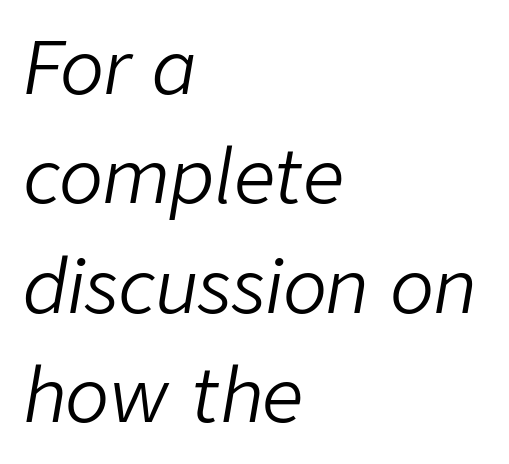
{"italic": "yes", "lean": "right", "slant_degrees": 9, "bold": "no", "weight": "light", "width": "normal", "stroke_contrast": "low", "x_height": "medium", "monospaced": "no", "underline": "no", "align": "left", "line_spacing": "normal", "line_spacing_ratio": 1.5, "letter_spacing": "normal", "letter_spacing_em": 0.0, "glyph_px": 73}
